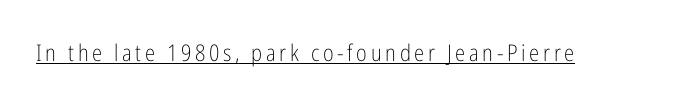
Q: Is the text bold? A: No.
Q: Is the text italic (slanted)? A: No, it is upright.
Q: Is the text underlined? A: Yes.
